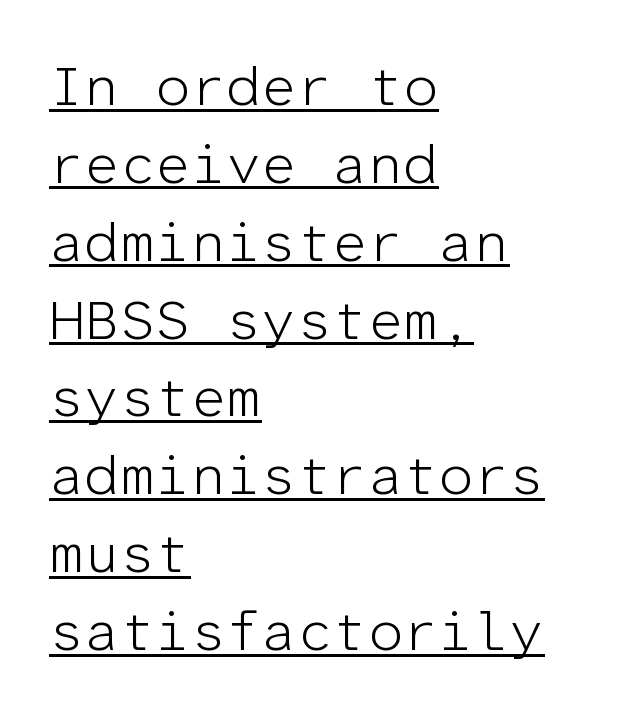
The image shows 56 px light sans-serif type, upright, monospaced; set left-aligned, normal line spacing (1.39x), normal letter spacing, underlined; low stroke contrast and a medium x-height.
